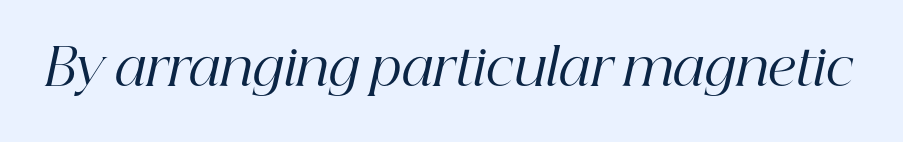
{"serif": "yes", "italic": "yes", "lean": "right", "slant_degrees": 12, "bold": "no", "weight": "regular", "width": "normal", "stroke_contrast": "high", "x_height": "medium", "monospaced": "no", "underline": "no", "letter_spacing": "normal", "letter_spacing_em": 0.0, "glyph_px": 51}
